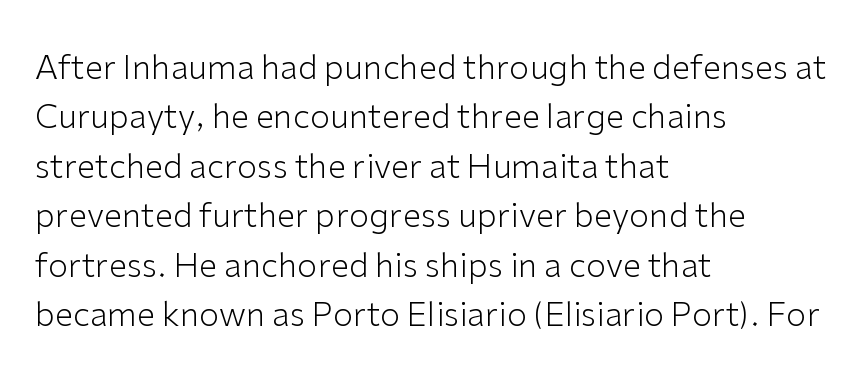
The ragged edge is on the right, which tells us the setting is flush left. Default kerning and tracking; the words read as compact shapes. Is this a sans? Yes — the strokes have no serifs. Vertically, the passage feels balanced, rows spaced as you'd expect.
